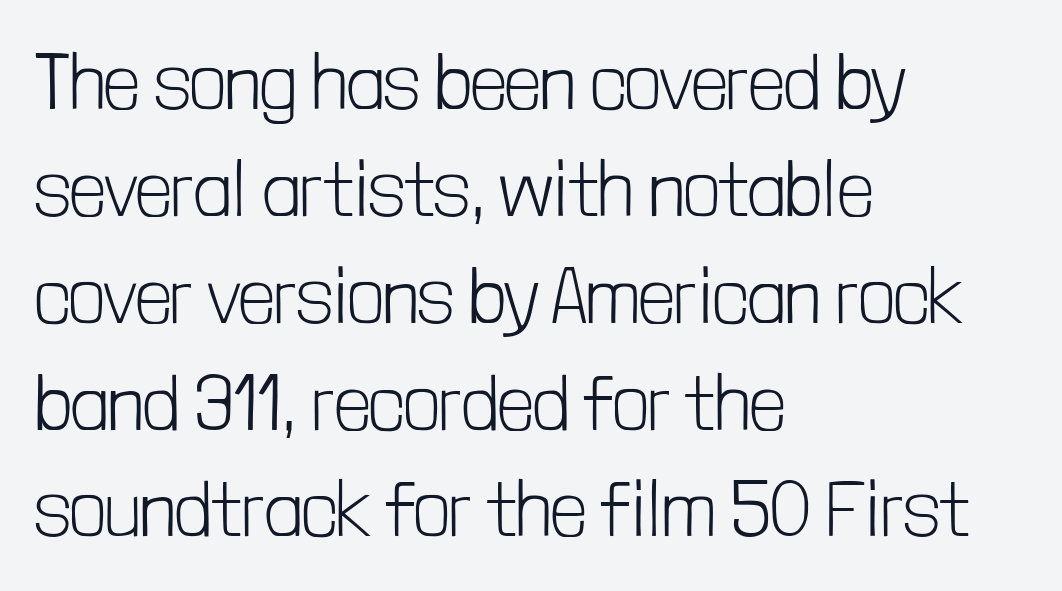
Q: Is the text bold? A: No.
Q: Is the text italic (slanted)? A: No, it is upright.
Q: Is the typeface a serif or a sans-serif typeface? A: Sans-serif.
Q: Is the text underlined? A: No.
Q: How is the paragraph aligned? A: Left-aligned.
Q: Is the spacing between letters normal or unusually wide? A: Normal.
Q: Is the spacing between lines tight, normal or loose? A: Normal.
Q: Width (condensed, normal, or wide)? A: Condensed.
Q: Stroke contrast? A: Low.
Q: x-height? A: Medium.
Q: Monospaced? A: No.
